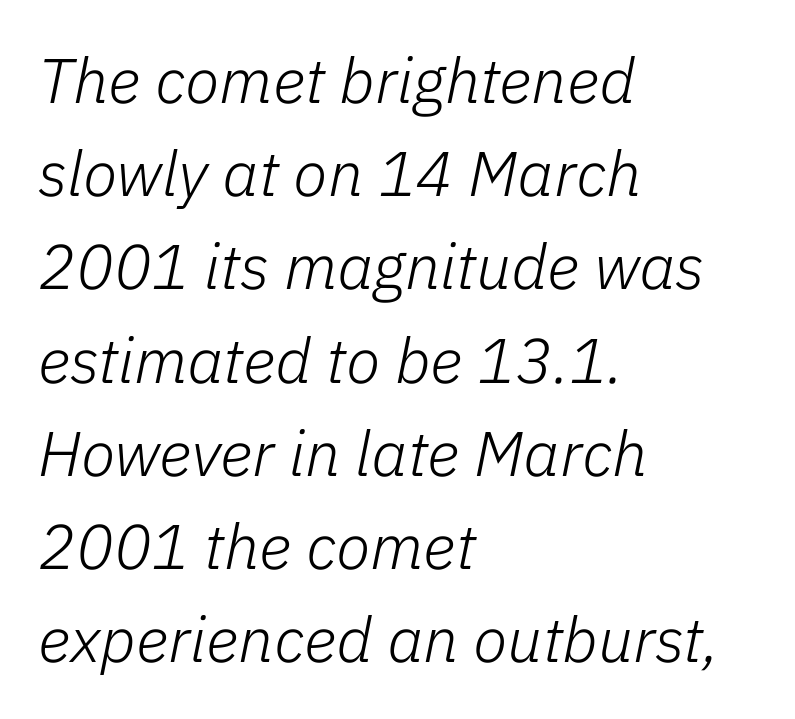
Q: Is the text bold? A: No.
Q: Is the text italic (slanted)? A: Yes, it leans right by about 11 degrees.
Q: Is the text underlined? A: No.
Q: How is the paragraph aligned? A: Left-aligned.
Q: Is the spacing between letters normal or unusually wide? A: Normal.
Q: Is the spacing between lines tight, normal or loose? A: Normal.
Q: Width (condensed, normal, or wide)? A: Normal.
Q: Stroke contrast? A: Low.
Q: x-height? A: Medium.
Q: Monospaced? A: No.
